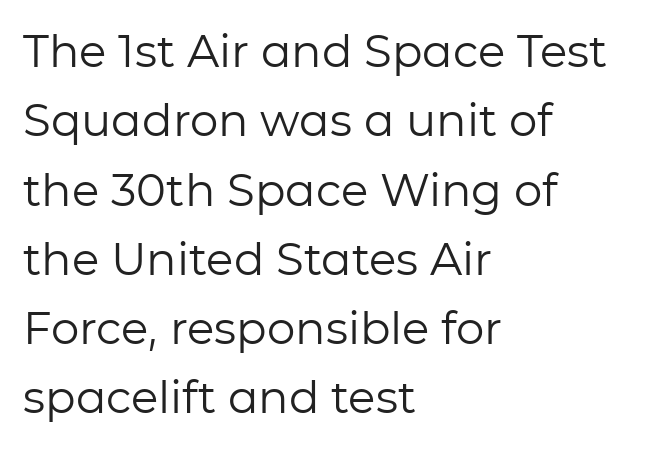
The image shows 45 px regular-weight sans-serif type, upright; set left-aligned, normal line spacing (1.54x), normal letter spacing, not underlined; low stroke contrast and a medium x-height.
